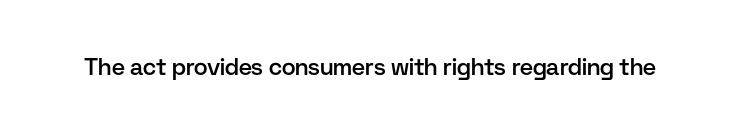
{"italic": "no", "bold": "semi", "underline": "no", "letter_spacing": "normal", "letter_spacing_em": 0.0, "glyph_px": 23}
